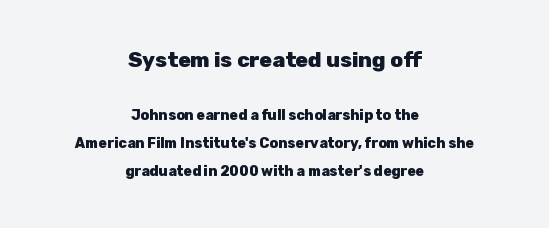
The image shows 21 px bold type, upright; set centered, loose line spacing (2.01x), normal letter spacing, not underlined; the first (top) block is 1.5x larger.
